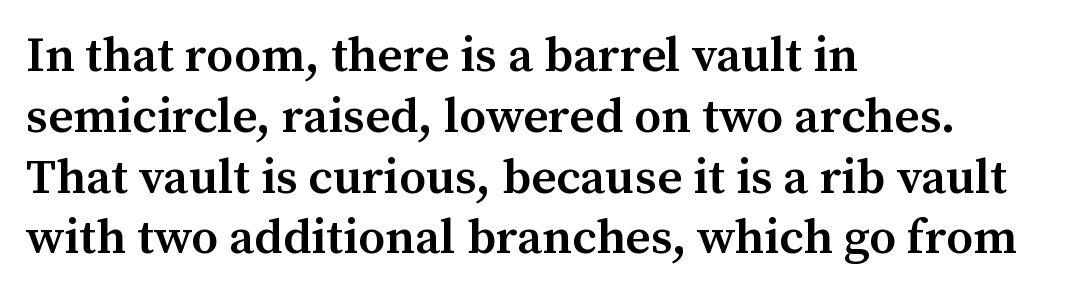
Q: Is the text bold? A: Semi-bold.
Q: Is the text italic (slanted)? A: No, it is upright.
Q: Is the typeface a serif or a sans-serif typeface? A: Serif.
Q: Is the text underlined? A: No.
Q: How is the paragraph aligned? A: Left-aligned.
Q: Is the spacing between letters normal or unusually wide? A: Normal.
Q: Width (condensed, normal, or wide)? A: Normal.
Q: Stroke contrast? A: Medium.
Q: x-height? A: Medium.
Q: Monospaced? A: No.
